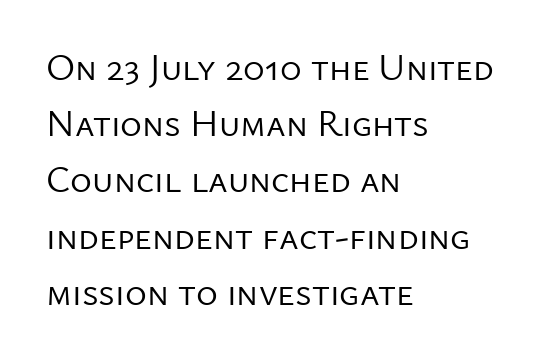
Q: Is the text bold? A: No.
Q: Is the text italic (slanted)? A: No, it is upright.
Q: Is the typeface a serif or a sans-serif typeface? A: Sans-serif.
Q: Is the text underlined? A: No.
Q: How is the paragraph aligned? A: Left-aligned.
Q: Is the spacing between letters normal or unusually wide? A: Normal.
Q: Is the spacing between lines tight, normal or loose? A: Normal.
Q: Width (condensed, normal, or wide)? A: Normal.
Q: Stroke contrast? A: Low.
Q: x-height? A: Medium.
Q: Monospaced? A: No.
